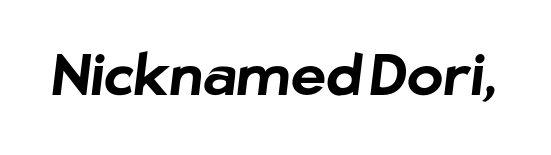
Observe the ordinary spacing: letters are neighbours, not strangers. Typographic density is high because the face is bold. The passage shown is typed in a proportional face where columns would drift. This rendering features lettering with no underline. The text was rendered using a sans face with plain stroke endings.
